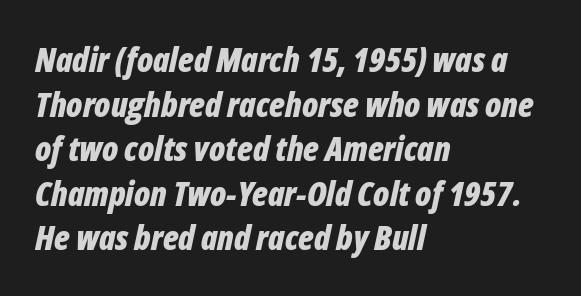
Q: Is the text bold? A: Yes.
Q: Is the text italic (slanted)? A: Yes, it leans right by about 12 degrees.
Q: Is the text underlined? A: No.
Q: How is the paragraph aligned? A: Left-aligned.
Q: Is the spacing between letters normal or unusually wide? A: Normal.
Q: Is the spacing between lines tight, normal or loose? A: Normal.
Q: Width (condensed, normal, or wide)? A: Condensed.
Q: Stroke contrast? A: Low.
Q: x-height? A: Medium.
Q: Monospaced? A: No.
